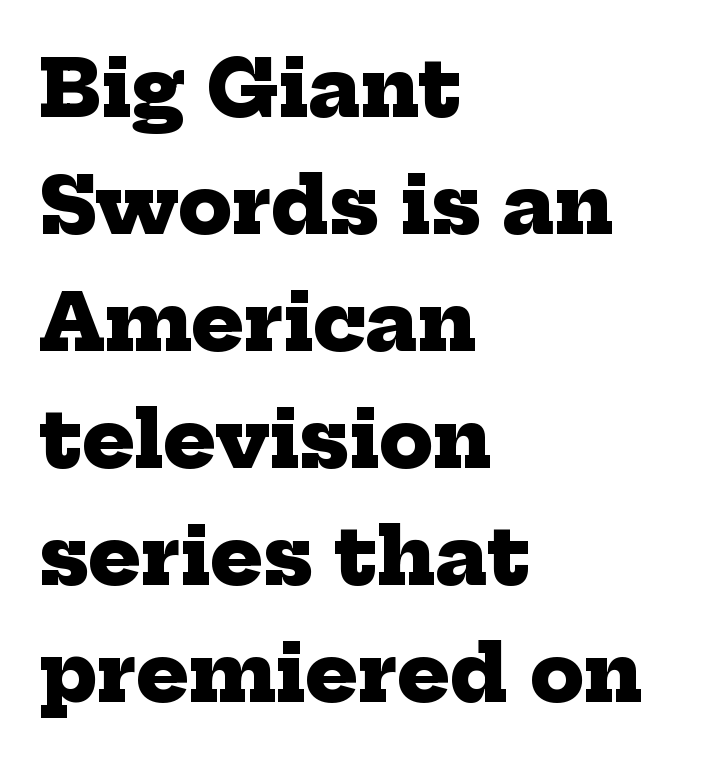
The image shows 78 px heavy serif type; set left-aligned, normal line spacing (1.5x), normal letter spacing, not underlined; low stroke contrast and a medium x-height.
